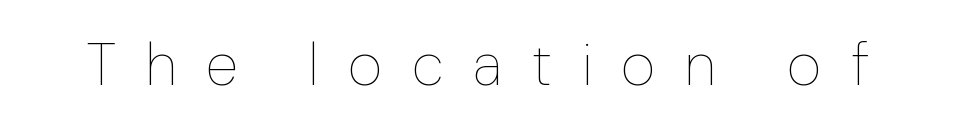
The image shows 60 px thin type, upright; set unusually wide letter spacing (+0.49 em), not underlined; low stroke contrast and a medium x-height.
